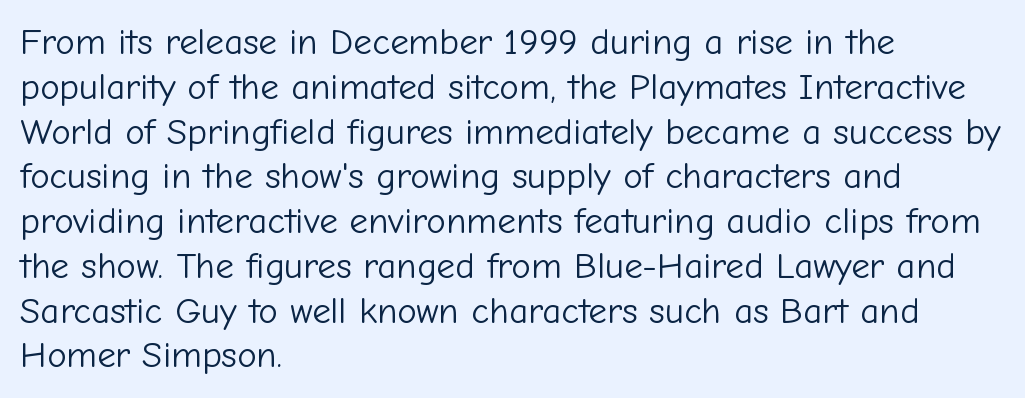
The image shows 37 px light sans-serif type, upright; set left-aligned, line spacing 1.21x, normal letter spacing, not underlined; low stroke contrast and a medium x-height.
